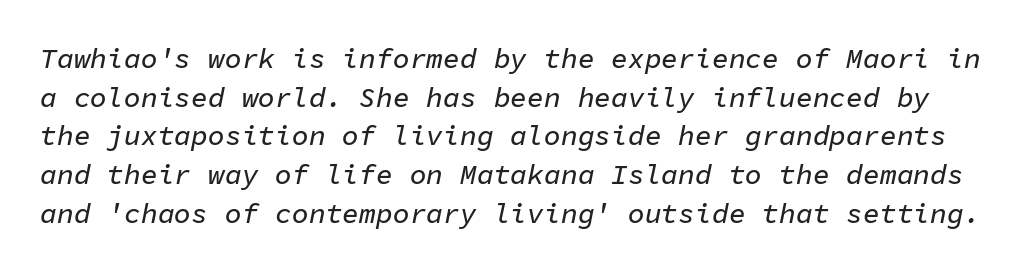
The letters are slanted; this is an italic face. In terms of leading, this rendering sits right in the middle. The line texture is even and compact thanks to regular tracking. Nobody drew a line under any word here. The rendering uses typewriter-style spacing with identical character cells.
